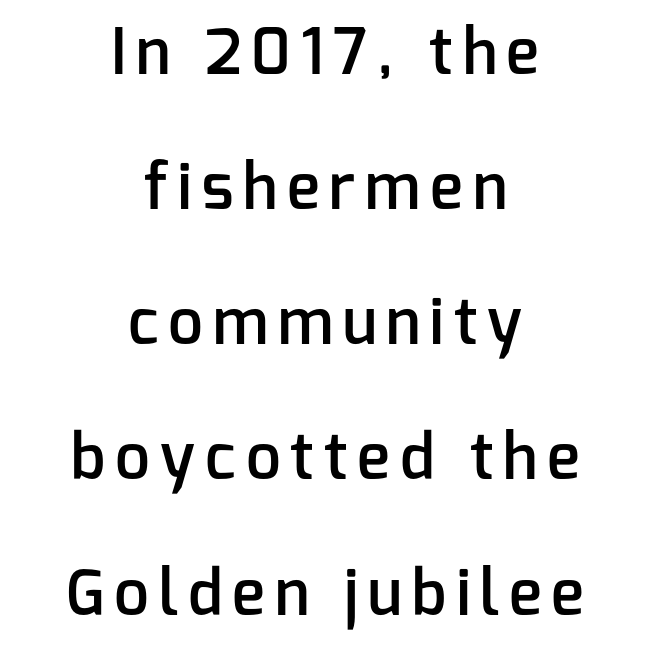
{"serif": "no", "italic": "no", "bold": "semi", "weight": "semibold", "width": "normal", "stroke_contrast": "low", "x_height": "medium", "monospaced": "no", "underline": "no", "align": "center", "line_spacing": "loose", "line_spacing_ratio": 2.18, "glyph_px": 62}
